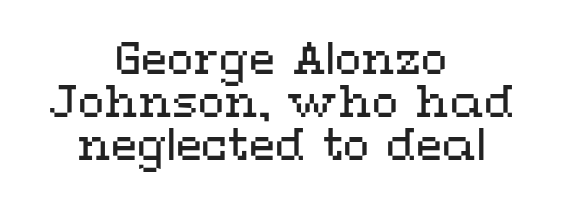
Counters stay open thanks to moderate or lighter strokes. The letters stand upright; this is a roman face. Varying glyph widths throughout — classic text-font behaviour. How would I describe the line gaps? Narrow and economical. Words appear dense and cohesive because spacing is normal. Decoration check: the copy has no underline.
